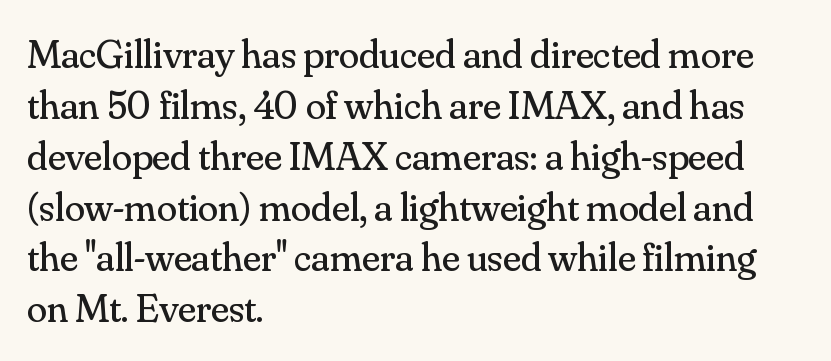
Q: Is the text bold? A: No.
Q: Is the text italic (slanted)? A: No, it is upright.
Q: Is the typeface a serif or a sans-serif typeface? A: Serif.
Q: Is the text underlined? A: No.
Q: How is the paragraph aligned? A: Left-aligned.
Q: Is the spacing between letters normal or unusually wide? A: Normal.
Q: Width (condensed, normal, or wide)? A: Normal.
Q: Stroke contrast? A: Medium.
Q: x-height? A: Small.
Q: Monospaced? A: No.
